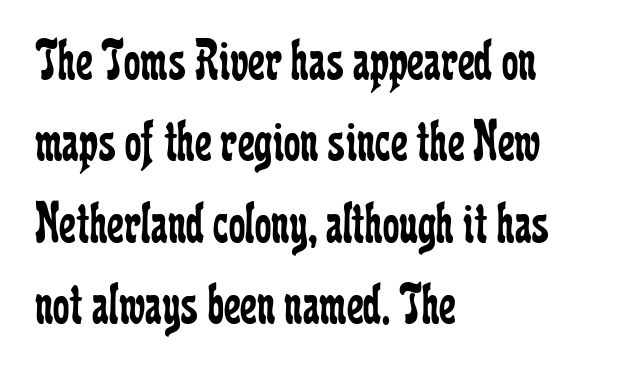
{"serif": "yes", "italic": "no", "bold": "no", "weight": "regular", "width": "condensed", "stroke_contrast": "low", "x_height": "medium", "monospaced": "no", "underline": "no", "align": "left", "line_spacing": "normal", "line_spacing_ratio": 1.38, "letter_spacing": "normal", "letter_spacing_em": 0.0, "glyph_px": 59}
